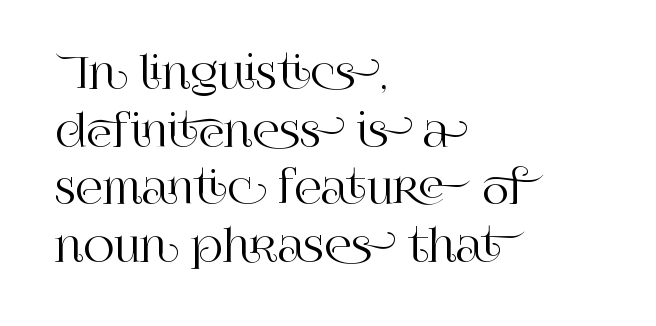
{"serif": "yes", "italic": "no", "width": "normal", "stroke_contrast": "high", "x_height": "large", "monospaced": "no", "underline": "no", "align": "left", "line_spacing": "normal", "line_spacing_ratio": 1.37, "letter_spacing": "normal", "letter_spacing_em": 0.0, "glyph_px": 42}
